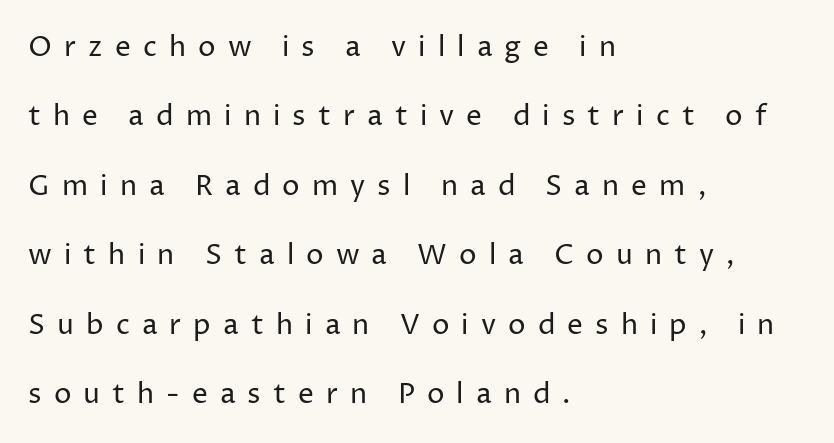
This rendering uses left alignment, leaving the right contour irregular. The area under the type is left untouched. Varying glyph widths throughout — classic text-font behaviour. A sans-serif font was chosen for this passage. The cut favours lightness, reaching ordinary text weight at its darkest. Each new line begins a long way beneath the previous one.
